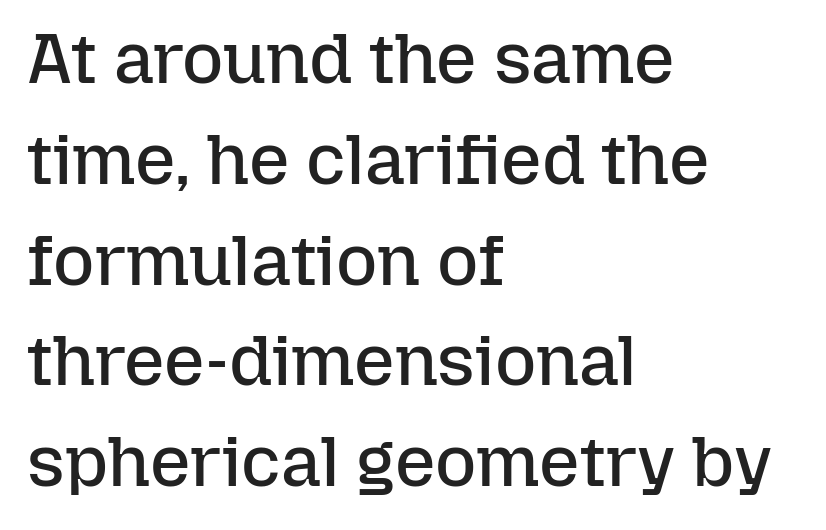
All the whitespace from short lines collects on the right. Italic? Not at all — the glyphs are vertical. The rows are spaced the way most documents space them. Caption: standard tracking, unaltered. The strip under each line holds only bare page.
